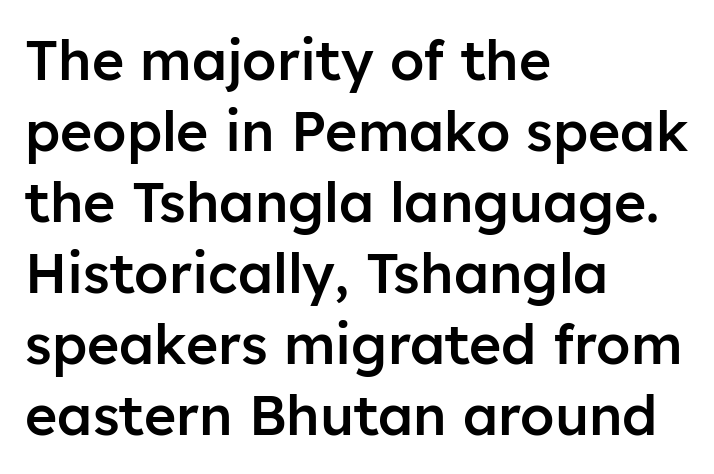
Q: Is the text bold? A: Semi-bold.
Q: Is the text italic (slanted)? A: No, it is upright.
Q: Is the typeface a serif or a sans-serif typeface? A: Sans-serif.
Q: Is the text underlined? A: No.
Q: How is the paragraph aligned? A: Left-aligned.
Q: Is the spacing between letters normal or unusually wide? A: Normal.
Q: Is the spacing between lines tight, normal or loose? A: Normal.
Q: Width (condensed, normal, or wide)? A: Normal.
Q: Stroke contrast? A: Low.
Q: x-height? A: Medium.
Q: Monospaced? A: No.
